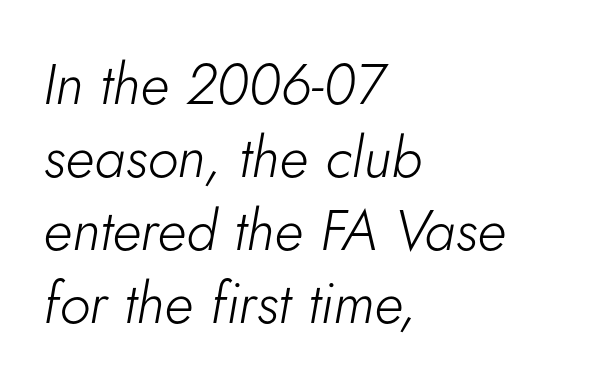
Quick note: italic. Proportional: the letters do not fall into vertical columns. This reads as an unemphasized weight, regular at the heaviest. Observe the ordinary spacing: letters are neighbours, not strangers. The passage shown stacks its lines at a standard gap. Every row of glyphs begins at an identical x-position on the left.
